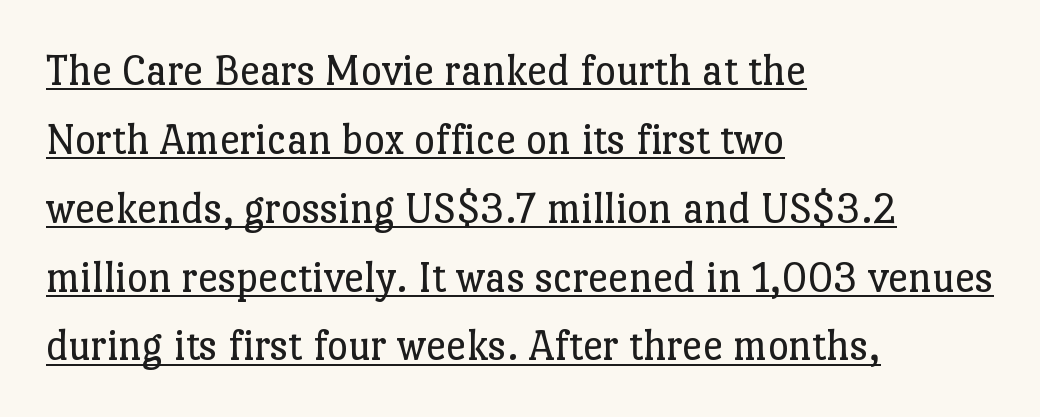
The setting favours the left margin, as ordinary paragraphs usually do. Check where the strokes stop: tiny serifs finish them off. Inter-character spacing is left at the font's built-in metrics. The letters advance in unequal steps, a hallmark of proportional type. Whoever set this chose a conventional vertical rhythm.
